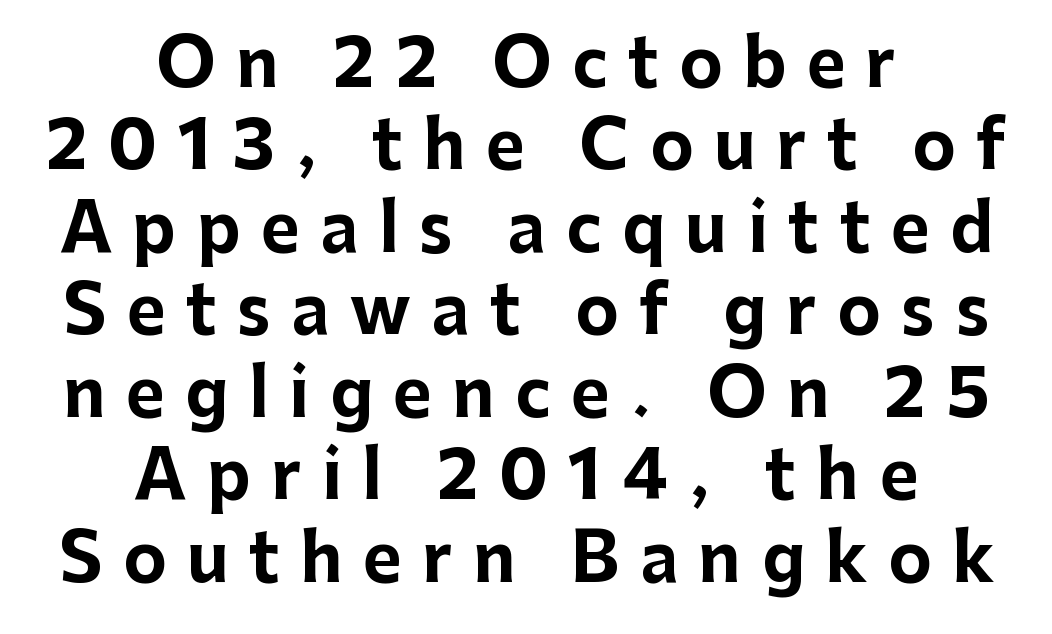
The image shows 66 px bold sans-serif type, upright; set centered, normal line spacing (1.25x), unusually wide letter spacing (+0.31 em), not underlined; low stroke contrast and a medium x-height.
